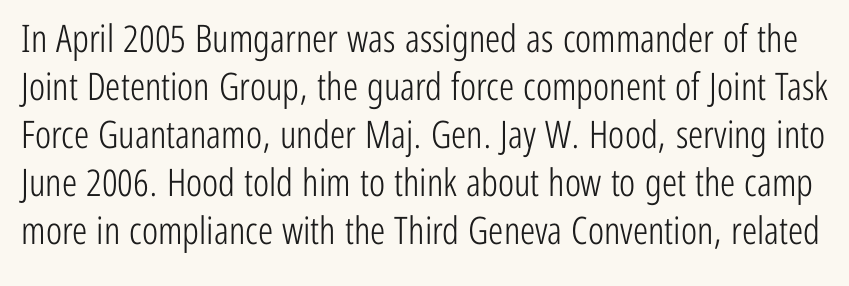
{"serif": "no", "italic": "no", "bold": "no", "weight": "light", "width": "condensed", "stroke_contrast": "low", "x_height": "medium", "monospaced": "no", "underline": "no", "line_spacing": "normal", "line_spacing_ratio": 1.26, "letter_spacing": "normal", "letter_spacing_em": 0.0, "glyph_px": 38}
